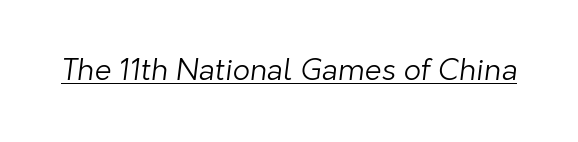
Q: Is the text bold? A: No.
Q: Is the typeface a serif or a sans-serif typeface? A: Sans-serif.
Q: Is the text underlined? A: Yes.
Q: Is the spacing between letters normal or unusually wide? A: Normal.
Q: Width (condensed, normal, or wide)? A: Normal.
Q: Stroke contrast? A: Low.
Q: x-height? A: Medium.
Q: Monospaced? A: No.
